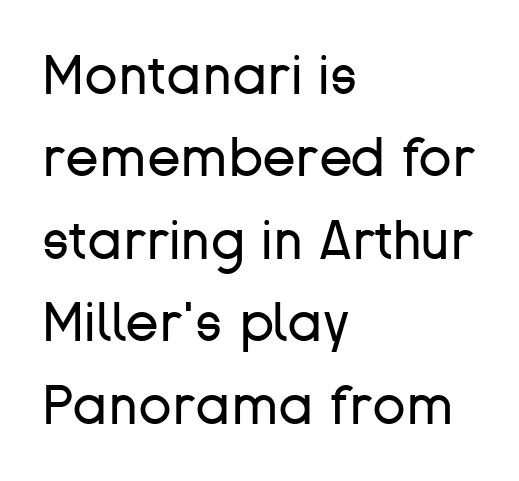
The image shows 55 px regular-weight sans-serif type, upright; set left-aligned, normal line spacing (1.5x), normal letter spacing, not underlined; low stroke contrast and a medium x-height.
